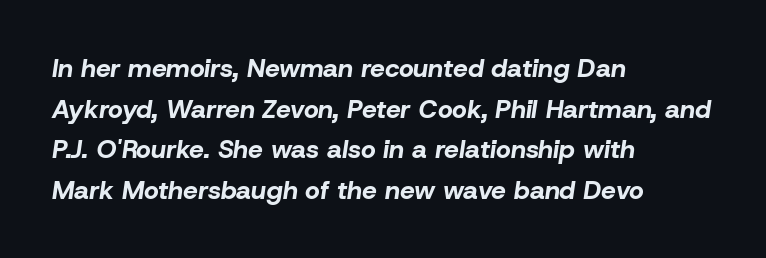
Q: Is the text bold? A: Yes.
Q: Is the text italic (slanted)? A: Yes, it leans right by about 8 degrees.
Q: Is the text underlined? A: No.
Q: How is the paragraph aligned? A: Left-aligned.
Q: Is the spacing between letters normal or unusually wide? A: Normal.
Q: Is the spacing between lines tight, normal or loose? A: Normal.
